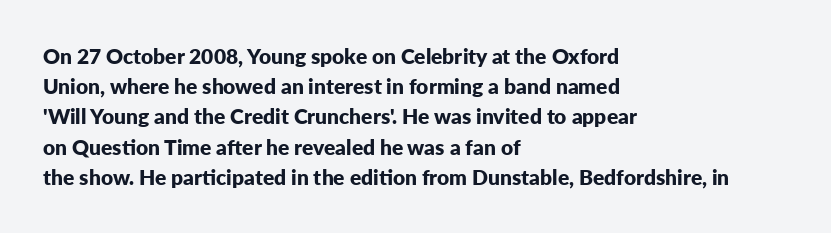
{"italic": "no", "bold": "yes", "underline": "no", "align": "left", "line_spacing": "normal", "line_spacing_ratio": 1.44, "letter_spacing": "normal", "letter_spacing_em": 0.0, "glyph_px": 21}
